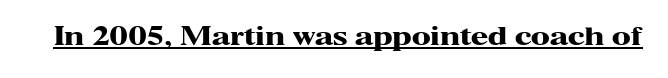
{"italic": "no", "bold": "yes", "underline": "yes", "letter_spacing": "normal", "letter_spacing_em": 0.0, "glyph_px": 25}
